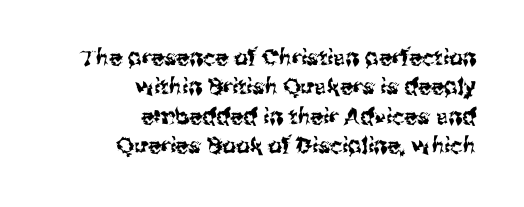
The image shows 22 px text type, upright; set right-aligned, normal line spacing (1.33x), normal letter spacing, not underlined.
